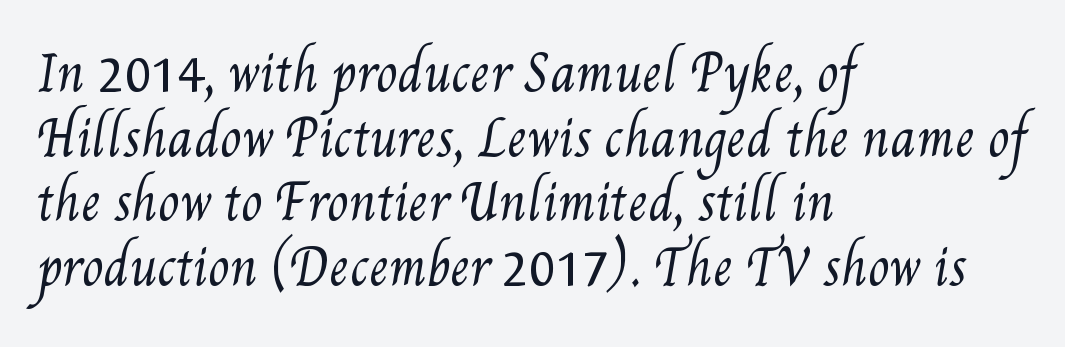
{"bold": "no", "weight": "regular", "width": "condensed", "stroke_contrast": "medium", "x_height": "small", "monospaced": "no", "underline": "no", "align": "left", "line_spacing": "normal", "line_spacing_ratio": 1.32, "letter_spacing": "normal", "letter_spacing_em": 0.0, "glyph_px": 49}
